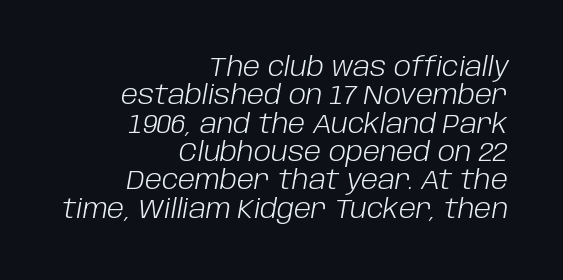
Descender tails drop into unmarked territory. The tracking reads as untouched default to a designer's eye. Slant detected: the letters are inclined. Successive baselines arrive quickly, one right under another.
